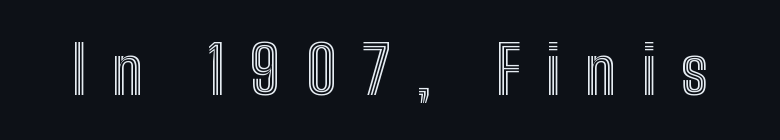
Q: Is the text italic (slanted)? A: No, it is upright.
Q: Is the text underlined? A: No.
Q: Is the spacing between letters normal or unusually wide? A: Unusually wide.
Q: Width (condensed, normal, or wide)? A: Condensed.
Q: x-height? A: Medium.
Q: Monospaced? A: No.
